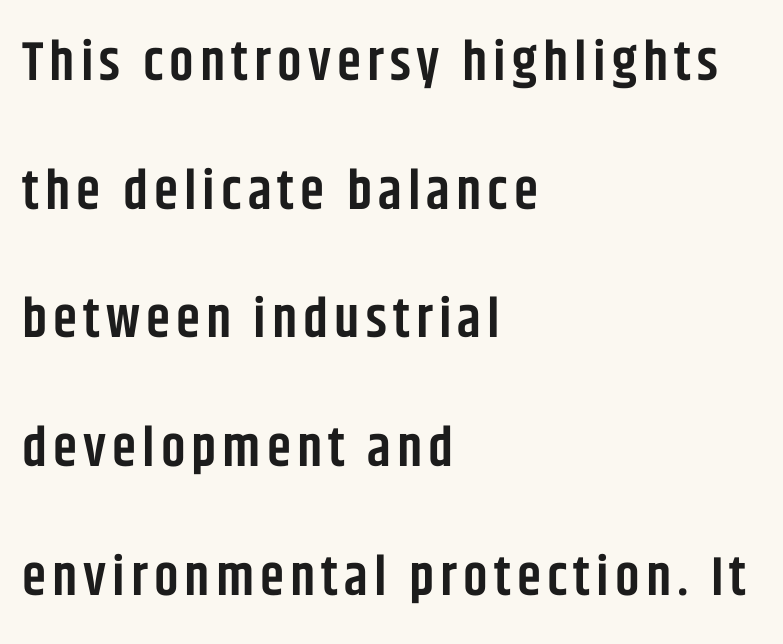
{"serif": "no", "italic": "no", "bold": "semi", "weight": "semibold", "width": "condensed", "stroke_contrast": "low", "x_height": "large", "monospaced": "no", "underline": "no", "align": "left", "line_spacing": "loose", "line_spacing_ratio": 2.34, "glyph_px": 55}
